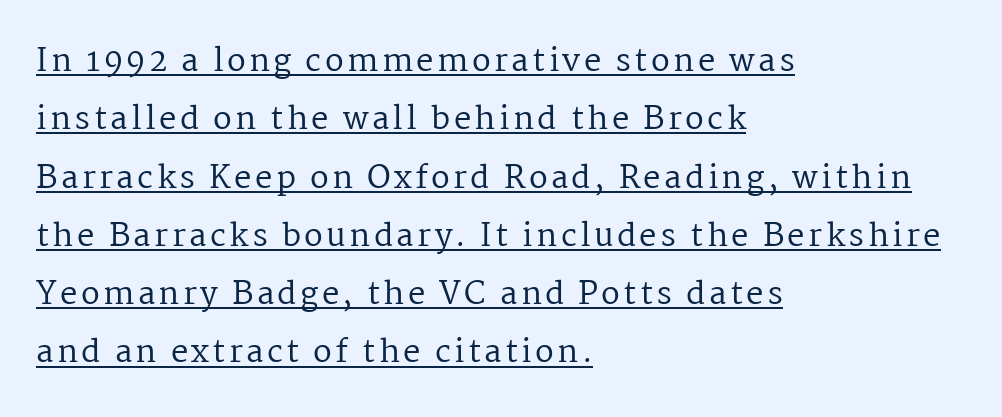
{"serif": "yes", "italic": "no", "bold": "no", "weight": "regular", "width": "normal", "stroke_contrast": "medium", "x_height": "medium", "monospaced": "no", "underline": "yes", "align": "left", "line_spacing_ratio": 1.88, "glyph_px": 31}
